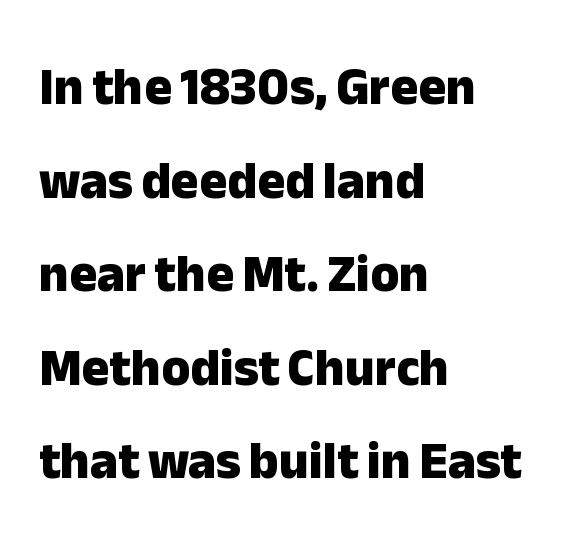
Q: Is the text bold? A: Yes.
Q: Is the text italic (slanted)? A: No, it is upright.
Q: Is the typeface a serif or a sans-serif typeface? A: Sans-serif.
Q: Is the text underlined? A: No.
Q: How is the paragraph aligned? A: Left-aligned.
Q: Is the spacing between letters normal or unusually wide? A: Normal.
Q: Width (condensed, normal, or wide)? A: Normal.
Q: Stroke contrast? A: Low.
Q: x-height? A: Medium.
Q: Monospaced? A: No.
